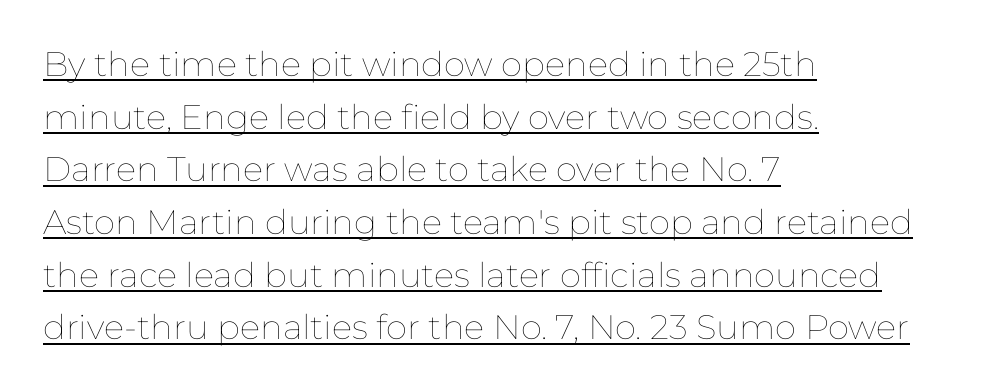
{"italic": "no", "bold": "no", "weight": "thin", "width": "normal", "stroke_contrast": "low", "x_height": "medium", "monospaced": "no", "underline": "yes", "align": "left", "line_spacing": "normal", "line_spacing_ratio": 1.55, "letter_spacing": "normal", "letter_spacing_em": 0.0, "glyph_px": 34}
